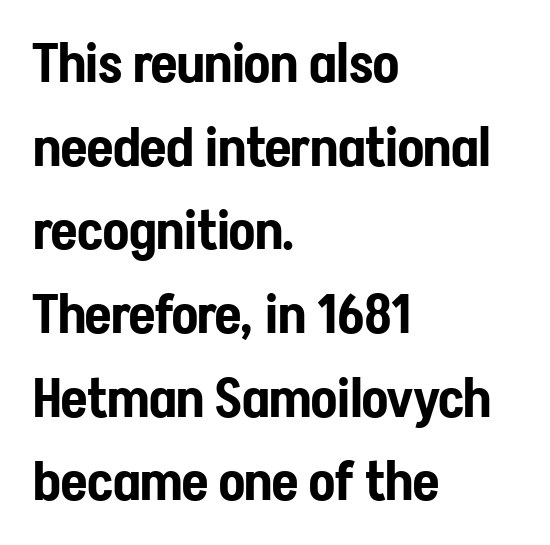
Vertical spacing — default. Vertical strokes here are truly vertical. Classification — sans serif. Each letter keeps its own natural width here, so spacing adapts to shape. Type without underlining. Reading down the block, your eye returns to a fixed left position each line.
